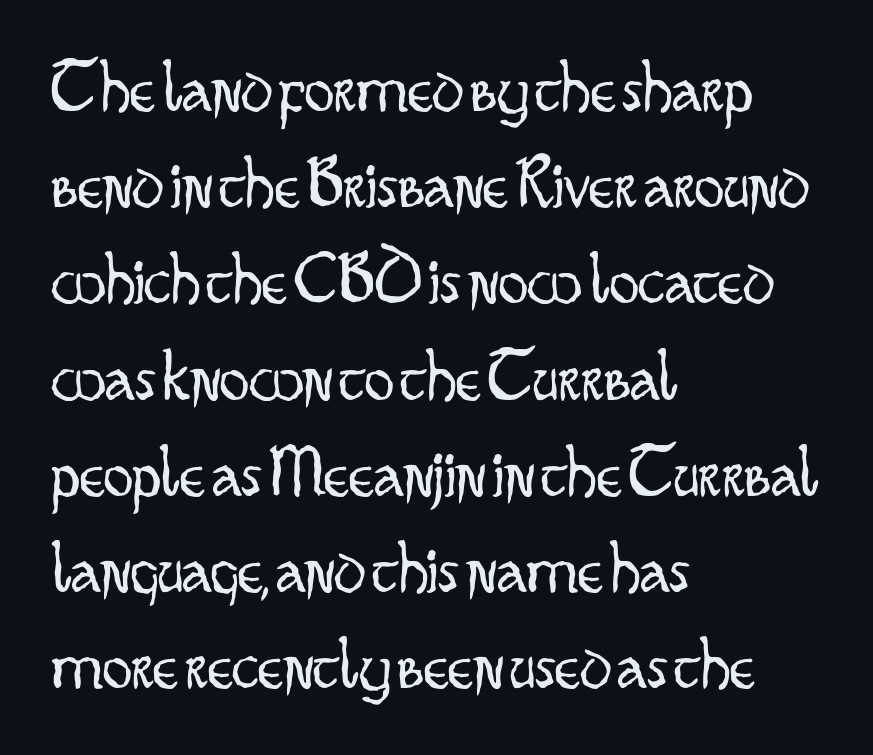
The image shows 74 px light, condensed sans-serif type, upright; set left-aligned, normal line spacing (1.3x), normal letter spacing, not underlined; low stroke contrast and a small x-height.
